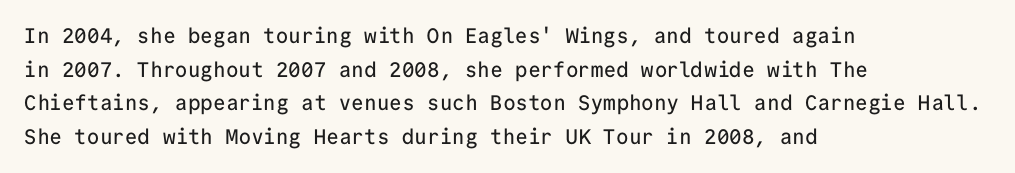
Between one letter and the next there's only the usual sliver of space. The baseline area is clear. Vertically, the passage feels balanced, rows spaced as you'd expect. This sample is left-justified, so line endings fall wherever the words run out.
